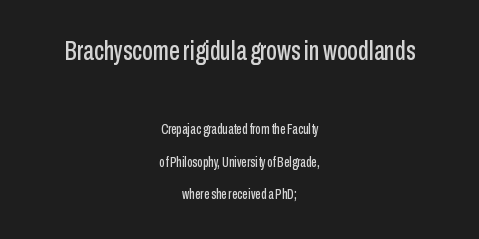
{"italic": "no", "underline": "no", "align": "center", "line_spacing": "loose", "line_spacing_ratio": 2.34, "letter_spacing": "normal", "letter_spacing_em": 0.0, "larger_block": "first", "size_ratio": 1.93, "glyph_px": 27}
